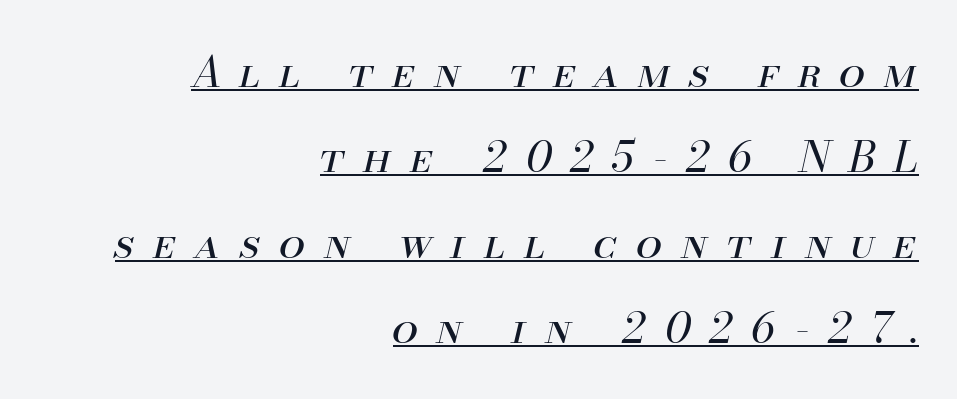
Q: Is the text bold? A: No.
Q: Is the text italic (slanted)? A: Yes, it leans right by about 13 degrees.
Q: Is the text underlined? A: Yes.
Q: How is the paragraph aligned? A: Right-aligned.
Q: Is the spacing between letters normal or unusually wide? A: Unusually wide.
Q: Is the spacing between lines tight, normal or loose? A: Loose.
Q: Width (condensed, normal, or wide)? A: Normal.
Q: Stroke contrast? A: Medium.
Q: x-height? A: Small.
Q: Monospaced? A: No.
